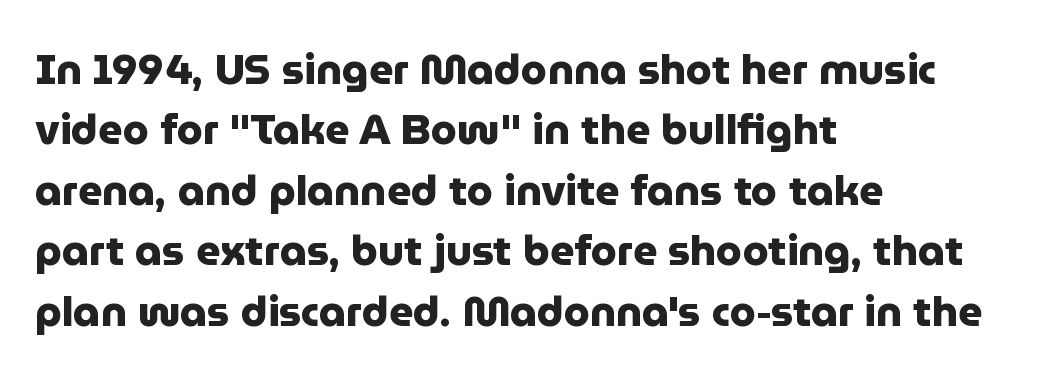
{"serif": "no", "italic": "no", "bold": "yes", "weight": "heavy", "width": "normal", "stroke_contrast": "low", "x_height": "medium", "monospaced": "no", "underline": "no", "align": "left", "line_spacing": "normal", "line_spacing_ratio": 1.44, "letter_spacing": "normal", "letter_spacing_em": 0.0, "glyph_px": 42}
